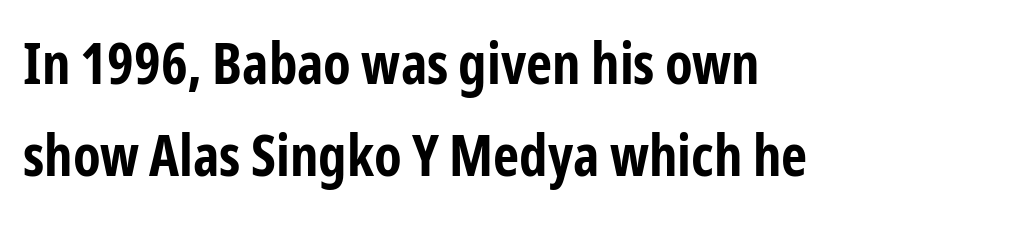
Q: Is the text bold? A: Yes.
Q: Is the text italic (slanted)? A: No, it is upright.
Q: Is the typeface a serif or a sans-serif typeface? A: Sans-serif.
Q: Is the text underlined? A: No.
Q: How is the paragraph aligned? A: Left-aligned.
Q: Is the spacing between letters normal or unusually wide? A: Normal.
Q: Is the spacing between lines tight, normal or loose? A: Normal.
Q: Width (condensed, normal, or wide)? A: Condensed.
Q: Stroke contrast? A: Low.
Q: x-height? A: Medium.
Q: Monospaced? A: No.
